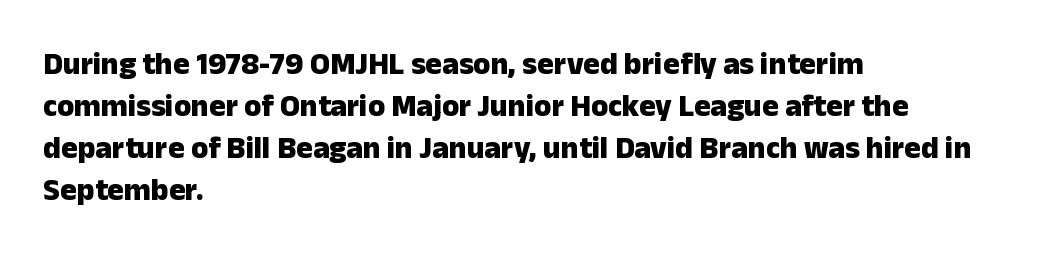
The image shows 31 px heavy sans-serif type, upright; set left-aligned, normal line spacing (1.36x), normal letter spacing, not underlined; low stroke contrast and a medium x-height.
